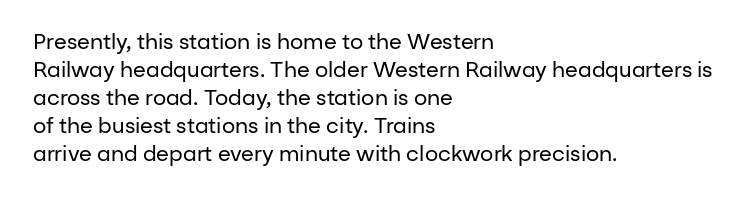
Q: Is the text bold? A: No.
Q: Is the text italic (slanted)? A: No, it is upright.
Q: Is the text underlined? A: No.
Q: How is the paragraph aligned? A: Left-aligned.
Q: Is the spacing between letters normal or unusually wide? A: Normal.
Q: Is the spacing between lines tight, normal or loose? A: Normal.
